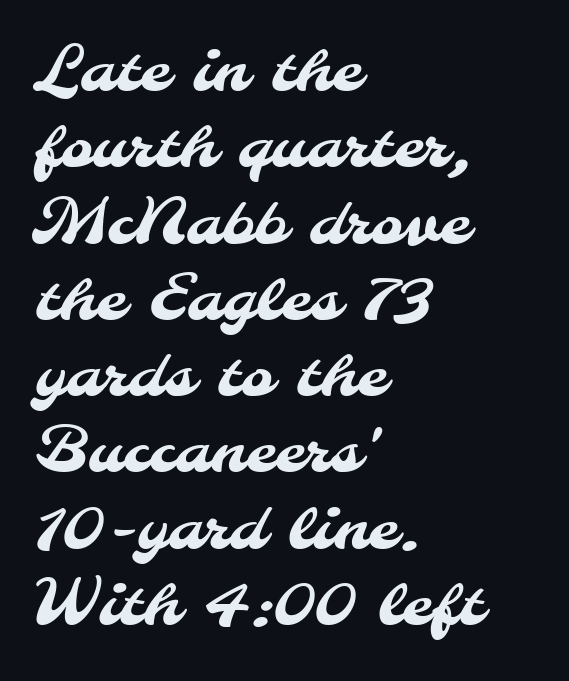
The image shows 62 px sans-serif type; set left-aligned, line spacing 1.23x, normal letter spacing, not underlined; medium stroke contrast and a small x-height.
